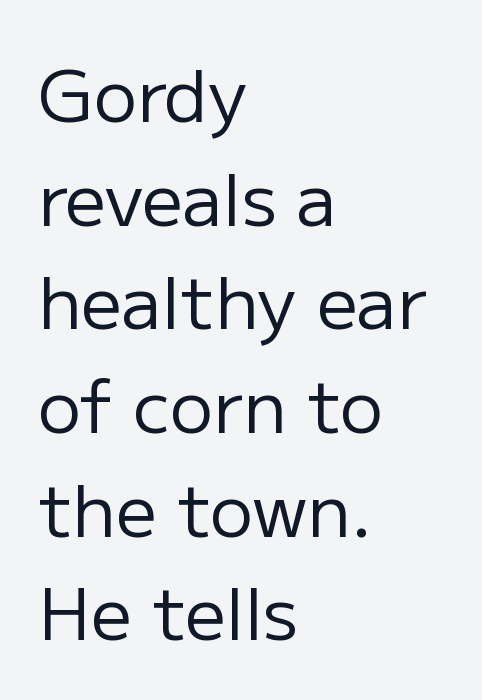
{"serif": "no", "italic": "no", "bold": "no", "weight": "regular", "width": "normal", "stroke_contrast": "low", "x_height": "medium", "monospaced": "no", "underline": "no", "align": "left", "line_spacing": "normal", "line_spacing_ratio": 1.44, "letter_spacing": "normal", "letter_spacing_em": 0.0, "glyph_px": 72}
